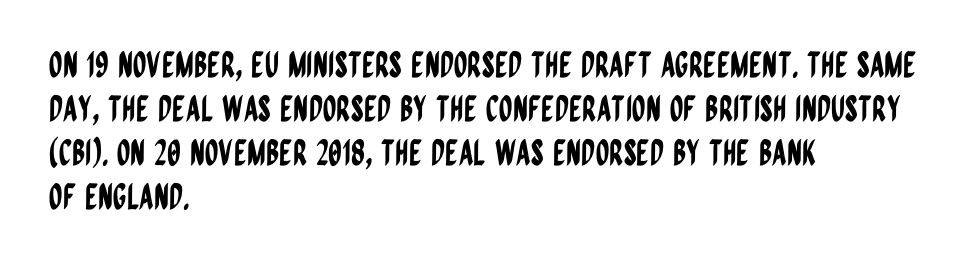
The image shows 35 px condensed sans-serif type, upright; set left-aligned, normal line spacing (1.26x), normal letter spacing, not underlined; low stroke contrast and a large x-height.
